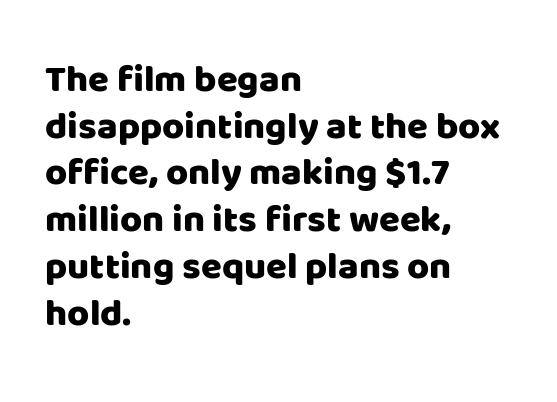
These lines keep a tight, regular rhythm from letter to letter. Spacing verdict: proportional, widths tailored to each character. Line beginnings align vertically; line endings do not. The lettering stays uniformly vertical, giving the passage a roman look.
